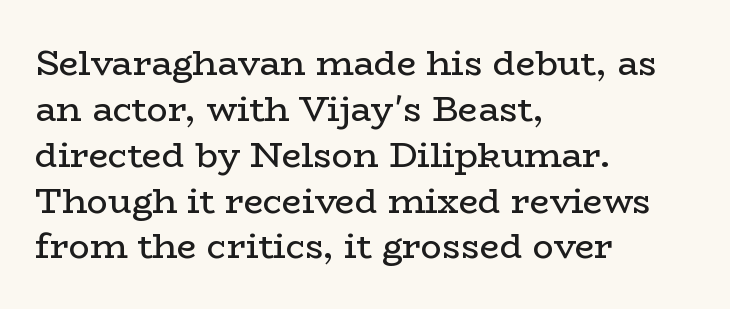
{"serif": "yes", "italic": "no", "bold": "no", "weight": "regular", "width": "wide", "stroke_contrast": "low", "x_height": "medium", "monospaced": "no", "underline": "no", "align": "left", "line_spacing": "normal", "line_spacing_ratio": 1.31, "letter_spacing": "normal", "letter_spacing_em": 0.0, "glyph_px": 35}
